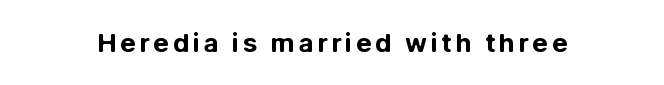
Q: Is the text bold? A: Yes.
Q: Is the text italic (slanted)? A: No, it is upright.
Q: Is the text underlined? A: No.
